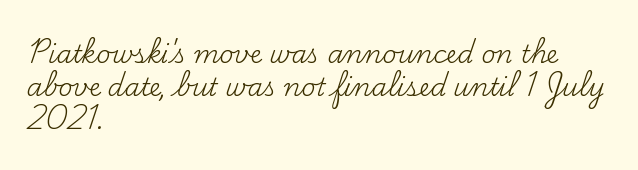
These lines sit exactly where default settings would place them. Decoration check: the copy has no underline. The typeface has the unassuming heft of standard copy or less. Horizontal alignment here is leftward, the default for most running prose.
